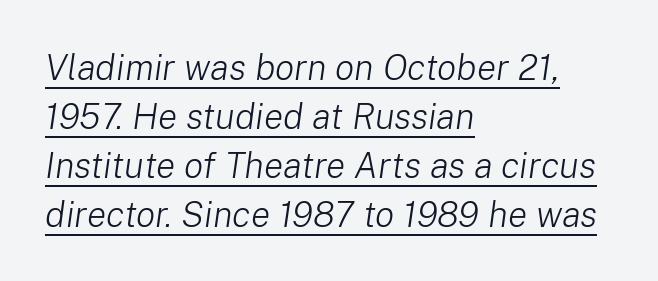
Q: Is the text bold? A: No.
Q: Is the text italic (slanted)? A: Yes, it leans right by about 8 degrees.
Q: Is the text underlined? A: Yes.
Q: How is the paragraph aligned? A: Left-aligned.
Q: Is the spacing between letters normal or unusually wide? A: Normal.
Q: Is the spacing between lines tight, normal or loose? A: Normal.
Q: Width (condensed, normal, or wide)? A: Normal.
Q: Stroke contrast? A: Low.
Q: x-height? A: Medium.
Q: Monospaced? A: No.
